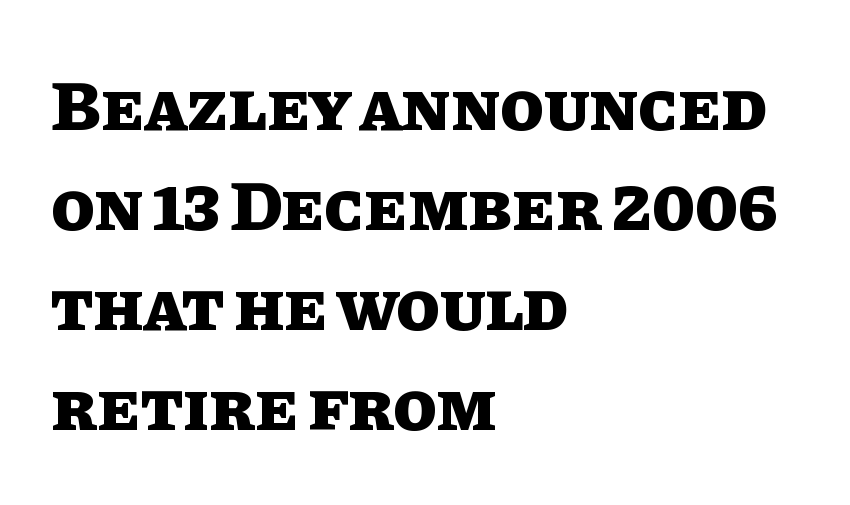
The rendering uses natural spacing where letterforms have individual widths. A full-strength bold gives these letters their thick strokes. The baseline area is clear. The specimen reads as upright at a glance. Notice how descenders clear the ascenders below comfortably — that's standard leading.
